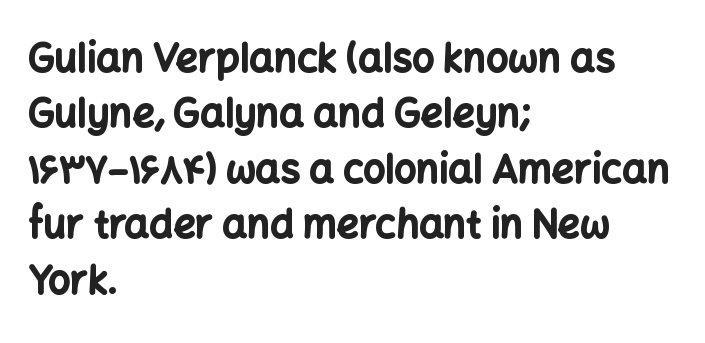
Q: Is the text bold? A: Yes.
Q: Is the text italic (slanted)? A: No, it is upright.
Q: Is the typeface a serif or a sans-serif typeface? A: Sans-serif.
Q: Is the text underlined? A: No.
Q: How is the paragraph aligned? A: Left-aligned.
Q: Is the spacing between letters normal or unusually wide? A: Normal.
Q: Is the spacing between lines tight, normal or loose? A: Normal.
Q: Width (condensed, normal, or wide)? A: Normal.
Q: Stroke contrast? A: Low.
Q: x-height? A: Medium.
Q: Monospaced? A: No.
